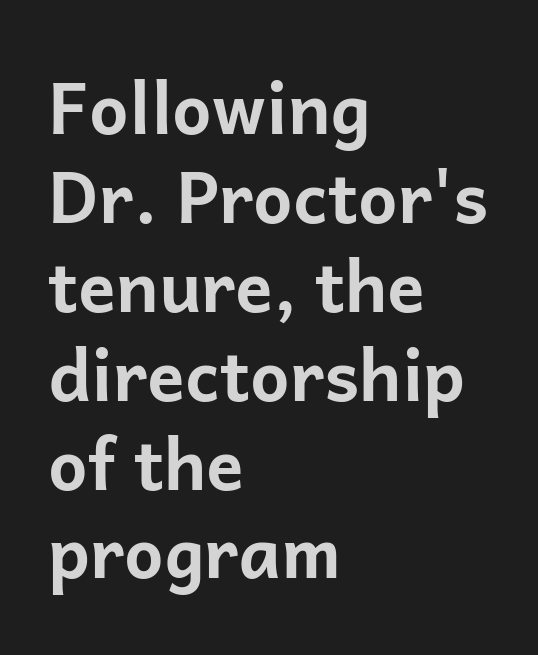
Looks like regular typesetting: each glyph gets only the width it needs. The sample has been set heavy, in full bold. Is there any slant? The stems are plumb. Vertical spacing — default.
